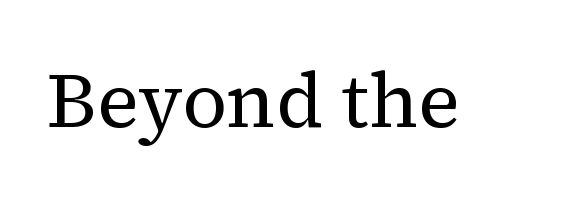
The image shows 77 px regular-weight serif type, upright; set normal letter spacing, not underlined; medium stroke contrast and a medium x-height.
